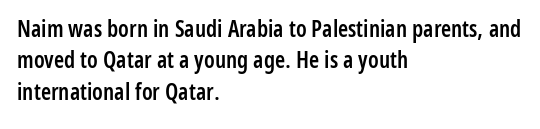
Q: Is the text bold? A: Semi-bold.
Q: Is the text italic (slanted)? A: No, it is upright.
Q: Is the text underlined? A: No.
Q: How is the paragraph aligned? A: Left-aligned.
Q: Is the spacing between letters normal or unusually wide? A: Normal.
Q: Is the spacing between lines tight, normal or loose? A: Normal.
